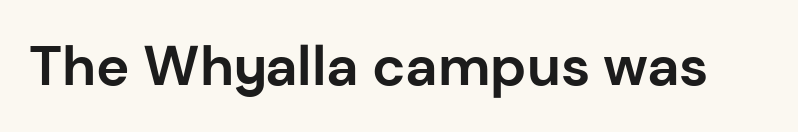
These lines carry a lot of weight — the face is fully bold. Plain, unruled lines of type. Spacing between characters is what you'd get straight out of the box. Style check: upright. These lines are rendered in a variable-pitch font. The typeface chosen for these lines omits serifs.
